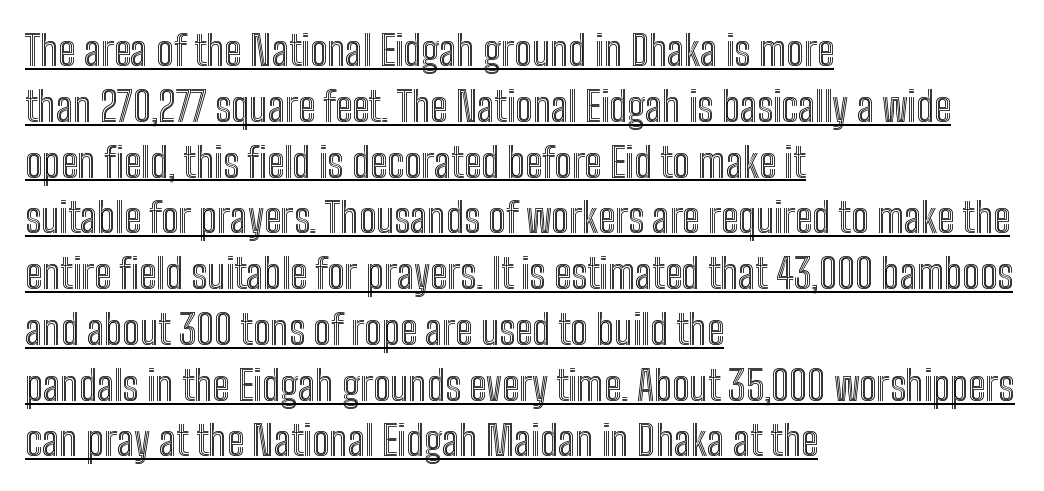
{"italic": "no", "width": "condensed", "x_height": "medium", "monospaced": "no", "underline": "yes", "align": "left", "line_spacing": "normal", "line_spacing_ratio": 1.36, "letter_spacing": "normal", "letter_spacing_em": 0.0, "glyph_px": 41}
